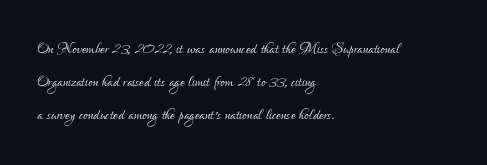
The rows are spaced the way most documents space them. These lines stack with their left ends in a neat column. The space beneath each line is pristine and unruled. This sample uses plain, unmodified letter spacing. Stem width sits at or under what a default text font uses.
